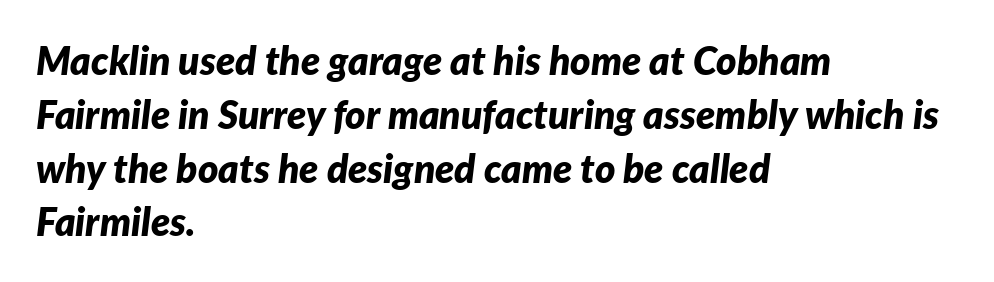
{"italic": "yes", "lean": "right", "slant_degrees": 7, "bold": "yes", "weight": "bold", "width": "normal", "stroke_contrast": "low", "x_height": "medium", "monospaced": "no", "underline": "no", "align": "left", "line_spacing": "normal", "line_spacing_ratio": 1.38, "letter_spacing": "normal", "letter_spacing_em": 0.0, "glyph_px": 39}
